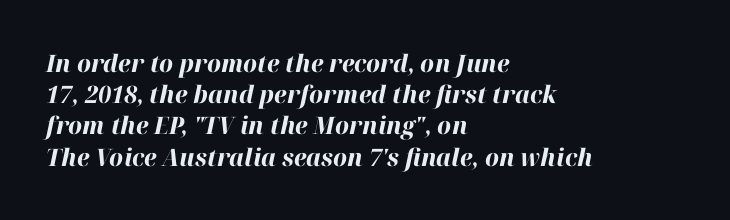
Q: Is the text bold? A: Yes.
Q: Is the text italic (slanted)? A: Yes, it leans right by about 12 degrees.
Q: Is the text underlined? A: No.
Q: How is the paragraph aligned? A: Left-aligned.
Q: Is the spacing between letters normal or unusually wide? A: Normal.
Q: Is the spacing between lines tight, normal or loose? A: Normal.
